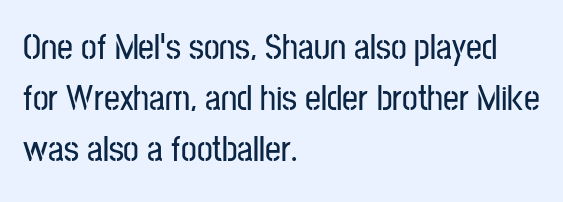
Is there much room between lines? A standard amount, neither cramped nor airy. Characters remain perfectly vertical along every line. Anything drawn beneath the words? Only blank space. The face used here is proportionally spaced, like ordinary book or web type. Typeset ragged right — the left edge is the straight one. Is the letter spacing exaggerated? No — it looks like the ordinary default.
